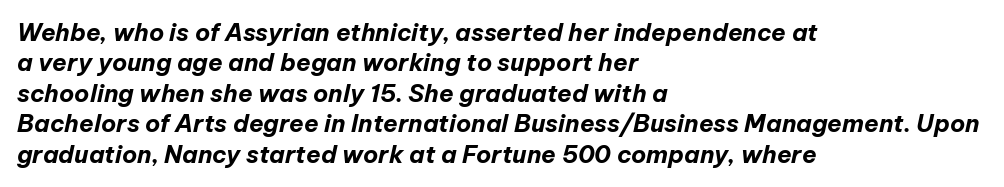
Q: Is the text bold? A: Yes.
Q: Is the text italic (slanted)? A: Yes, it leans right by about 12 degrees.
Q: Is the text underlined? A: No.
Q: How is the paragraph aligned? A: Left-aligned.
Q: Is the spacing between letters normal or unusually wide? A: Normal.
Q: Is the spacing between lines tight, normal or loose? A: Normal.
